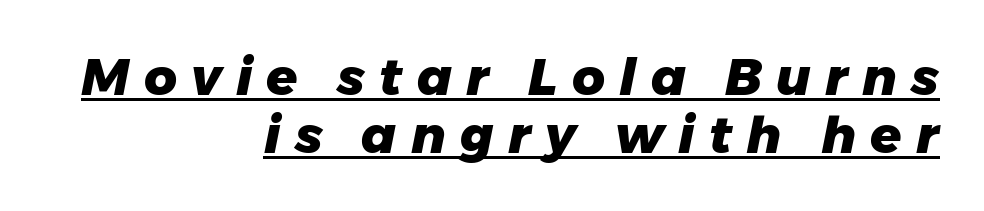
Q: Is the text bold? A: Yes.
Q: Is the text italic (slanted)? A: Yes, it leans right by about 11 degrees.
Q: Is the text underlined? A: Yes.
Q: How is the paragraph aligned? A: Right-aligned.
Q: Is the spacing between letters normal or unusually wide? A: Unusually wide.
Q: Is the spacing between lines tight, normal or loose? A: Tight.
Q: Width (condensed, normal, or wide)? A: Normal.
Q: Stroke contrast? A: Low.
Q: x-height? A: Medium.
Q: Monospaced? A: No.
